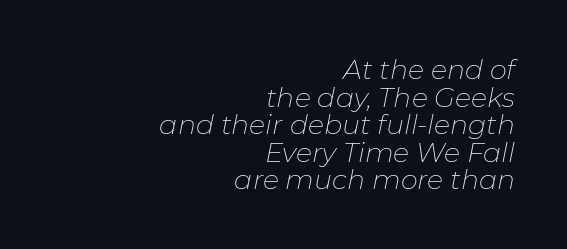
Q: Is the text bold? A: No.
Q: Is the text italic (slanted)? A: Yes, it leans right by about 11 degrees.
Q: Is the text underlined? A: No.
Q: How is the paragraph aligned? A: Right-aligned.
Q: Is the spacing between letters normal or unusually wide? A: Normal.
Q: Is the spacing between lines tight, normal or loose? A: Tight.
